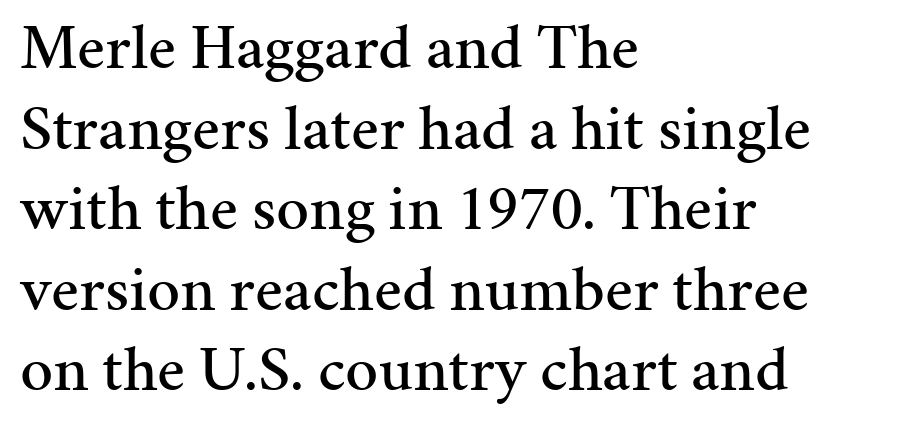
Q: Is the text italic (slanted)? A: No, it is upright.
Q: Is the typeface a serif or a sans-serif typeface? A: Serif.
Q: Is the text underlined? A: No.
Q: How is the paragraph aligned? A: Left-aligned.
Q: Is the spacing between letters normal or unusually wide? A: Normal.
Q: Width (condensed, normal, or wide)? A: Normal.
Q: Stroke contrast? A: Medium.
Q: x-height? A: Medium.
Q: Monospaced? A: No.
